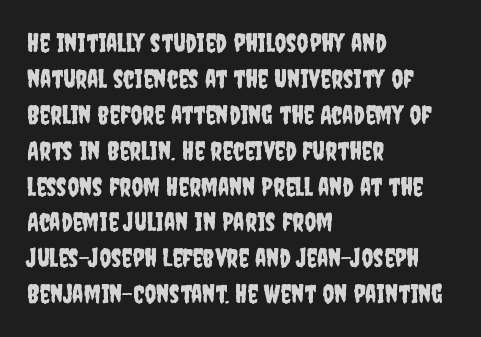
The image shows 26 px text type, upright; set left-aligned, normal line spacing (1.38x), normal letter spacing, not underlined.
